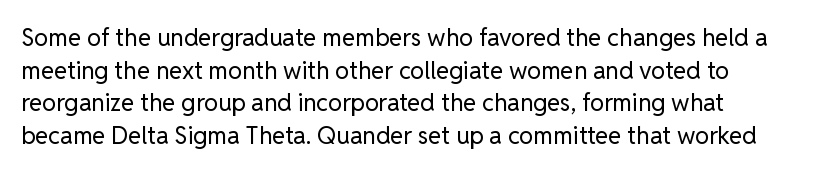
{"italic": "no", "bold": "no", "underline": "no", "line_spacing": "normal", "line_spacing_ratio": 1.36, "letter_spacing": "normal", "letter_spacing_em": 0.0, "glyph_px": 24}
